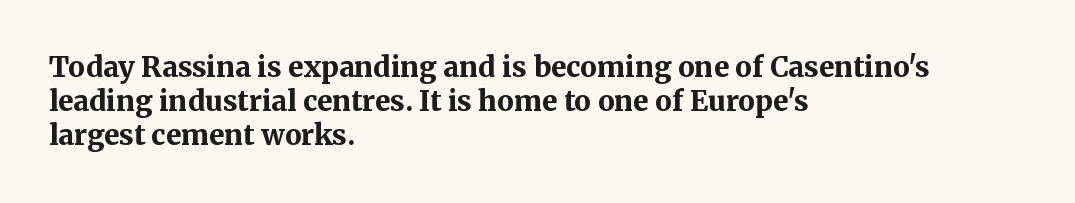
Q: Is the text bold? A: Yes.
Q: Is the text italic (slanted)? A: No, it is upright.
Q: Is the typeface a serif or a sans-serif typeface? A: Serif.
Q: Is the text underlined? A: No.
Q: How is the paragraph aligned? A: Left-aligned.
Q: Is the spacing between letters normal or unusually wide? A: Normal.
Q: Width (condensed, normal, or wide)? A: Normal.
Q: Stroke contrast? A: Medium.
Q: x-height? A: Medium.
Q: Monospaced? A: No.
